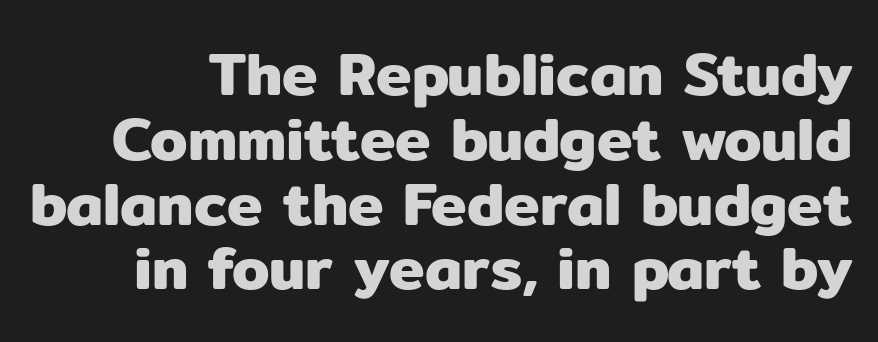
The image shows 60 px sans-serif type, upright; set tight line spacing (1.08x), normal letter spacing, not underlined; low stroke contrast and a medium x-height.
